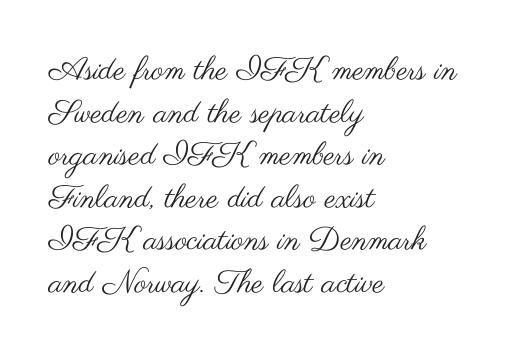
Q: Is the text bold? A: No.
Q: Is the text italic (slanted)? A: Yes.
Q: Is the typeface a serif or a sans-serif typeface? A: Sans-serif.
Q: Is the text underlined? A: No.
Q: How is the paragraph aligned? A: Left-aligned.
Q: Is the spacing between letters normal or unusually wide? A: Normal.
Q: Is the spacing between lines tight, normal or loose? A: Normal.
Q: Width (condensed, normal, or wide)? A: Wide.
Q: Stroke contrast? A: Medium.
Q: x-height? A: Small.
Q: Monospaced? A: No.
